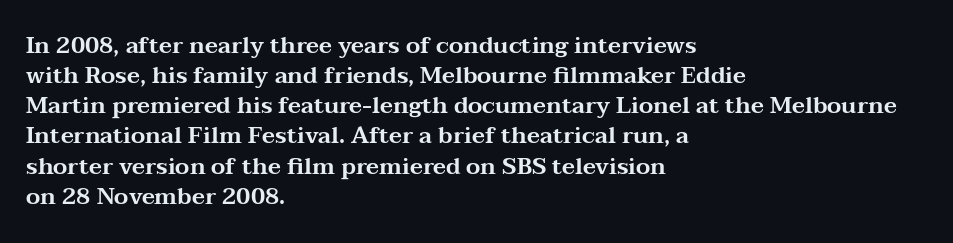
Q: Is the text italic (slanted)? A: No, it is upright.
Q: Is the text underlined? A: No.
Q: How is the paragraph aligned? A: Left-aligned.
Q: Is the spacing between letters normal or unusually wide? A: Normal.
Q: Is the spacing between lines tight, normal or loose? A: Normal.
